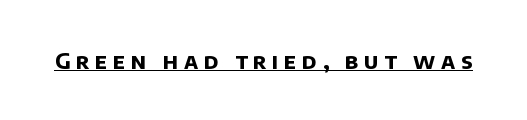
The glyphs are accompanied by a horizontal stroke just below them. Letter spacing: wide. Strong, thick strokes mark this as bold type.
